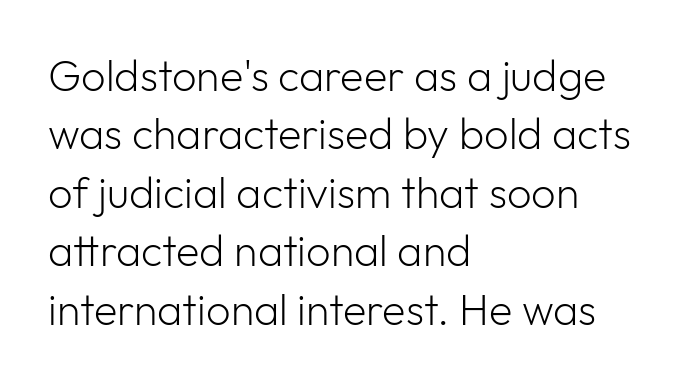
Q: Is the text bold? A: No.
Q: Is the text italic (slanted)? A: No, it is upright.
Q: Is the typeface a serif or a sans-serif typeface? A: Sans-serif.
Q: Is the text underlined? A: No.
Q: How is the paragraph aligned? A: Left-aligned.
Q: Is the spacing between letters normal or unusually wide? A: Normal.
Q: Is the spacing between lines tight, normal or loose? A: Normal.
Q: Width (condensed, normal, or wide)? A: Normal.
Q: Stroke contrast? A: Low.
Q: x-height? A: Medium.
Q: Monospaced? A: No.
